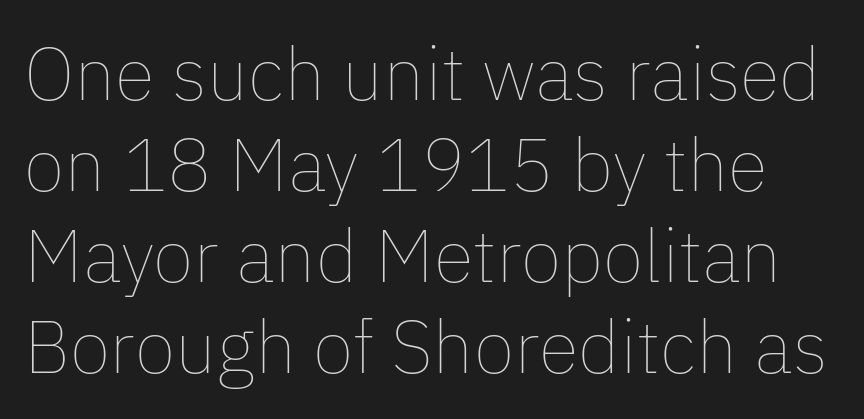
The image shows 74 px thin type, upright; set line spacing 1.23x, normal letter spacing, not underlined; low stroke contrast and a medium x-height.
